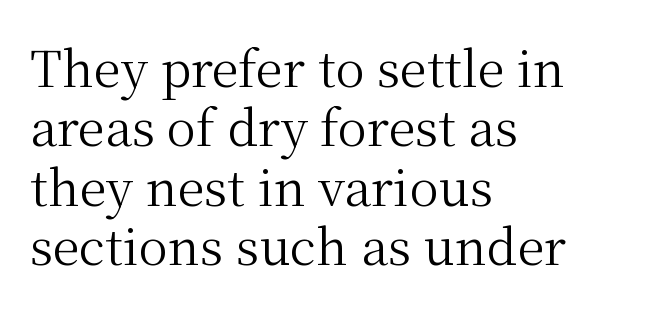
The image shows 49 px regular-weight serif type, upright; set left-aligned, line spacing 1.21x, normal letter spacing, not underlined; medium stroke contrast and a medium x-height.
